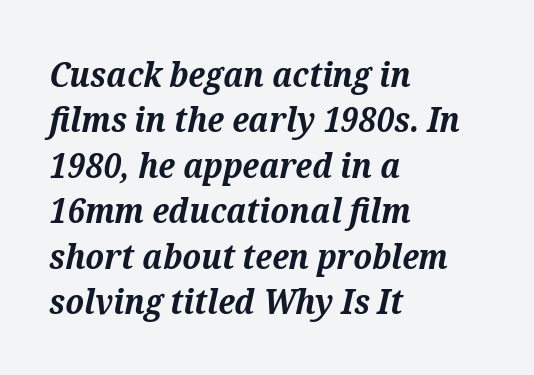
Q: Is the text bold? A: Yes.
Q: Is the text italic (slanted)? A: Yes, it leans right by about 12 degrees.
Q: Is the typeface a serif or a sans-serif typeface? A: Serif.
Q: Is the text underlined? A: No.
Q: How is the paragraph aligned? A: Left-aligned.
Q: Is the spacing between letters normal or unusually wide? A: Normal.
Q: Is the spacing between lines tight, normal or loose? A: Normal.
Q: Width (condensed, normal, or wide)? A: Normal.
Q: Stroke contrast? A: Medium.
Q: x-height? A: Medium.
Q: Monospaced? A: No.
